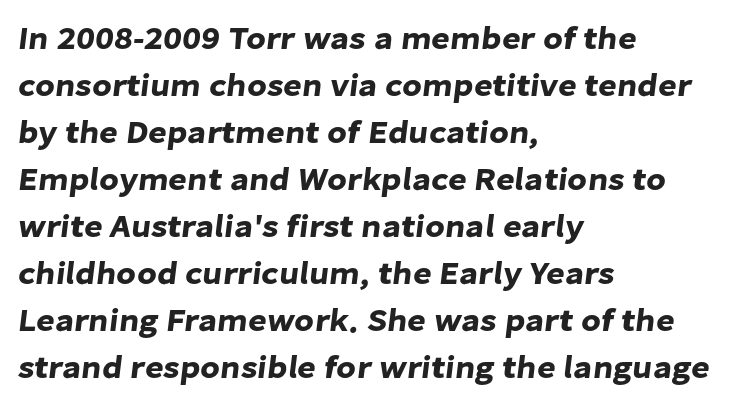
{"serif": "no", "width": "normal", "stroke_contrast": "low", "x_height": "medium", "monospaced": "no", "underline": "no", "align": "left", "line_spacing": "normal", "line_spacing_ratio": 1.47, "letter_spacing": "normal", "letter_spacing_em": 0.0, "glyph_px": 32}
